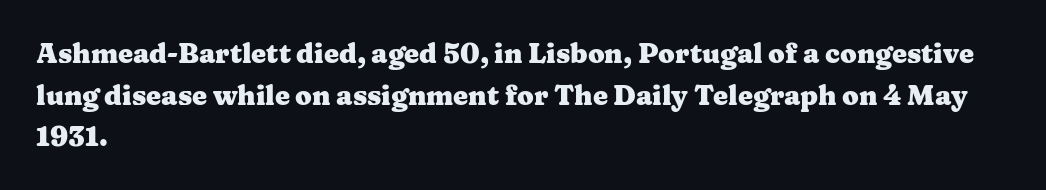
This sample keeps an unexceptional amount of space between lines. Which margin do the lines hug? The left one — the right edge is uneven. The specimen omits any rule beneath the text block's lines. Students, note that the glyphs here touch the page at normal intervals. This is heavy type, rendered in bold.
